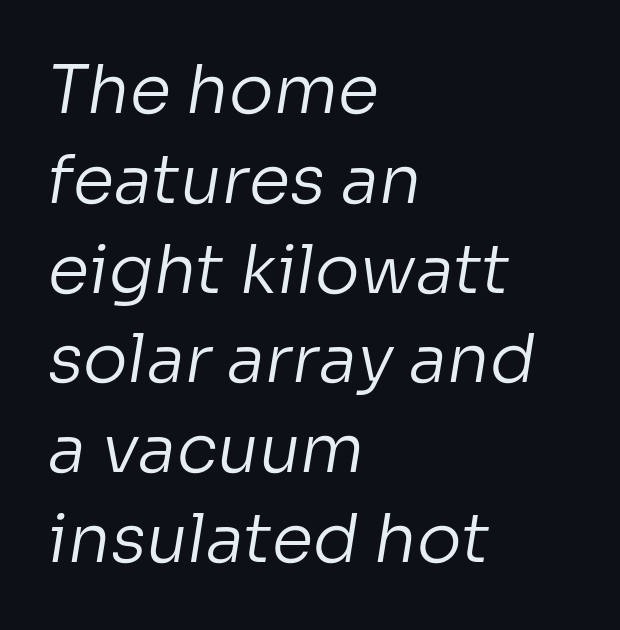
One glance says typical: line gaps are just what's usual. Visually the block forms a straight wall on the left and a jagged coastline on the right. Letter spacing: default. Each letter keeps its own natural width here, so spacing adapts to shape.
